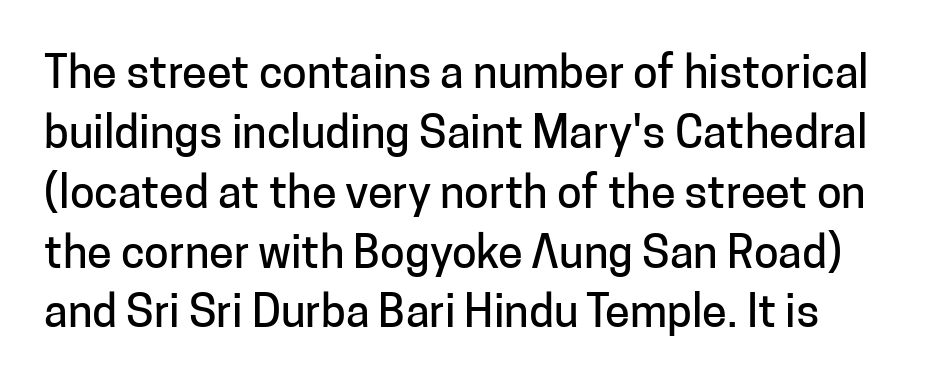
Q: Is the text italic (slanted)? A: No, it is upright.
Q: Is the typeface a serif or a sans-serif typeface? A: Sans-serif.
Q: Is the text underlined? A: No.
Q: Is the spacing between letters normal or unusually wide? A: Normal.
Q: Is the spacing between lines tight, normal or loose? A: Normal.
Q: Width (condensed, normal, or wide)? A: Normal.
Q: Stroke contrast? A: Low.
Q: x-height? A: Medium.
Q: Monospaced? A: No.
